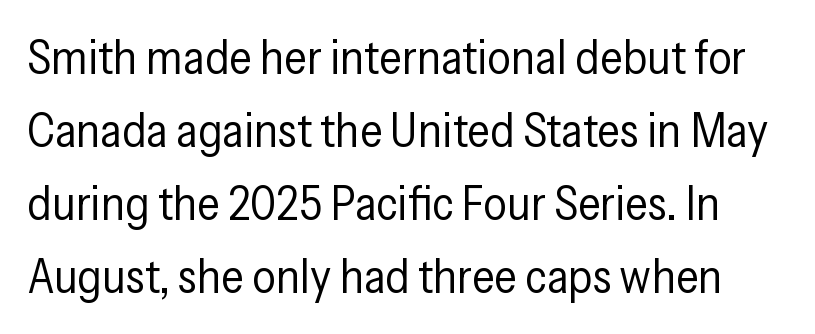
Q: Is the text bold? A: No.
Q: Is the text italic (slanted)? A: No, it is upright.
Q: Is the typeface a serif or a sans-serif typeface? A: Sans-serif.
Q: Is the text underlined? A: No.
Q: Is the spacing between letters normal or unusually wide? A: Normal.
Q: Is the spacing between lines tight, normal or loose? A: Normal.
Q: Width (condensed, normal, or wide)? A: Condensed.
Q: Stroke contrast? A: Low.
Q: x-height? A: Medium.
Q: Monospaced? A: No.
